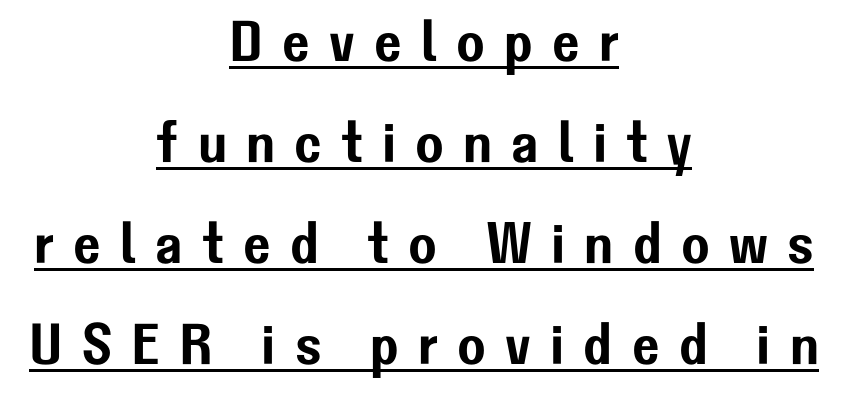
The image shows 58 px sans-serif type, upright; set centered, line spacing 1.74x, unusually wide letter spacing (+0.33 em), underlined; low stroke contrast and a medium x-height.
